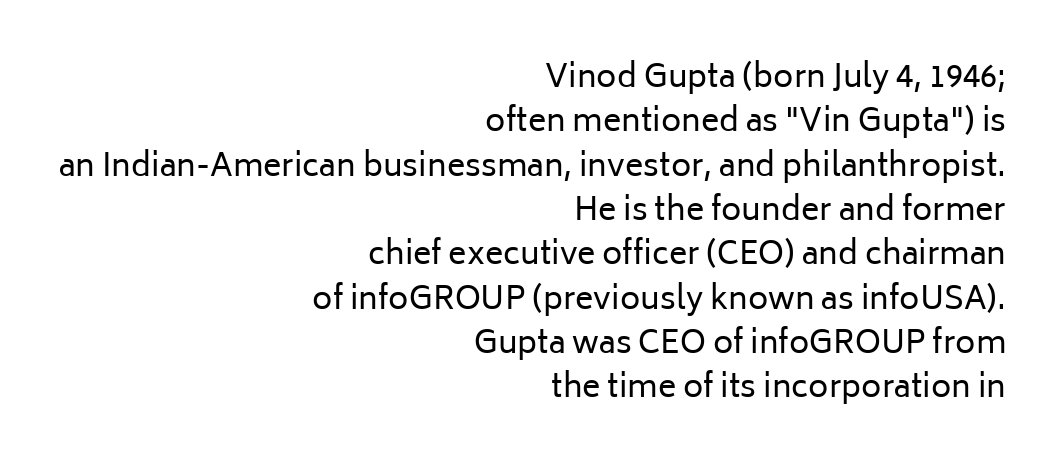
Q: Is the text bold? A: No.
Q: Is the text italic (slanted)? A: No, it is upright.
Q: Is the typeface a serif or a sans-serif typeface? A: Sans-serif.
Q: Is the text underlined? A: No.
Q: How is the paragraph aligned? A: Right-aligned.
Q: Is the spacing between letters normal or unusually wide? A: Normal.
Q: Is the spacing between lines tight, normal or loose? A: Normal.
Q: Width (condensed, normal, or wide)? A: Normal.
Q: Stroke contrast? A: Low.
Q: x-height? A: Medium.
Q: Monospaced? A: No.
